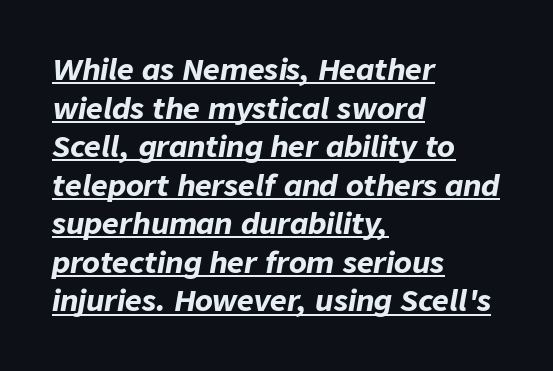
The image shows 29 px bold type, italic (leaning right); set left-aligned, normal line spacing (1.33x), normal letter spacing, underlined; low stroke contrast and a medium x-height.
